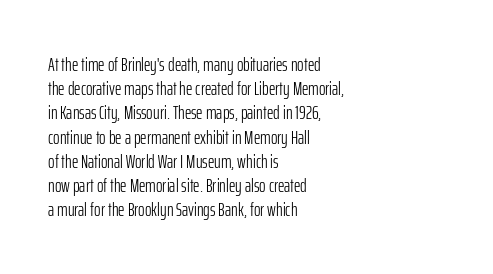
The image shows 20 px text type, upright; set left-aligned, line spacing 1.21x, normal letter spacing, not underlined.
